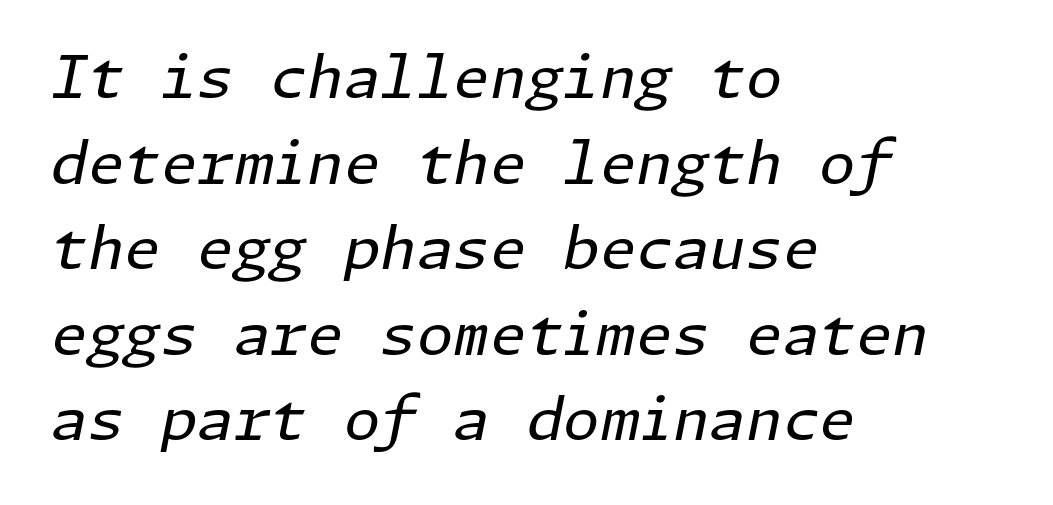
Q: Is the text bold? A: No.
Q: Is the text italic (slanted)? A: Yes, it leans right by about 11 degrees.
Q: Is the text underlined? A: No.
Q: How is the paragraph aligned? A: Left-aligned.
Q: Is the spacing between letters normal or unusually wide? A: Normal.
Q: Is the spacing between lines tight, normal or loose? A: Normal.
Q: Width (condensed, normal, or wide)? A: Normal.
Q: Stroke contrast? A: Low.
Q: x-height? A: Medium.
